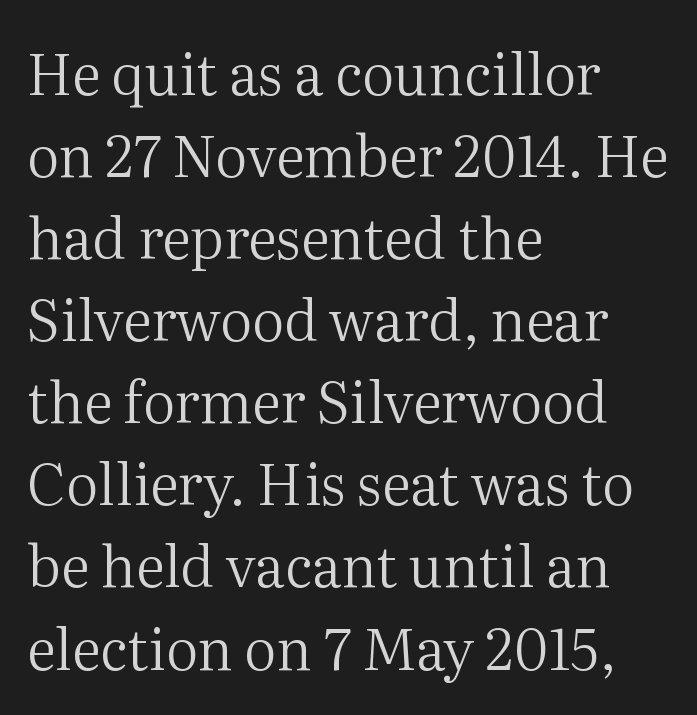
{"serif": "yes", "italic": "no", "bold": "no", "weight": "regular", "width": "normal", "stroke_contrast": "medium", "x_height": "medium", "monospaced": "no", "underline": "no", "align": "left", "line_spacing": "normal", "line_spacing_ratio": 1.44, "letter_spacing": "normal", "letter_spacing_em": 0.0, "glyph_px": 57}
